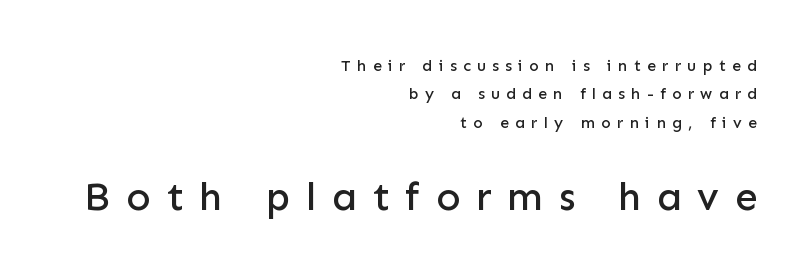
Q: Is the text italic (slanted)? A: No, it is upright.
Q: Is the typeface a serif or a sans-serif typeface? A: Sans-serif.
Q: Is the text underlined? A: No.
Q: How is the paragraph aligned? A: Right-aligned.
Q: Is the spacing between letters normal or unusually wide? A: Unusually wide.
Q: Which block of text is set in a larger size, the first (top) or the second (bottom)? A: The second (bottom) one.
Q: Width (condensed, normal, or wide)? A: Normal.
Q: Stroke contrast? A: Low.
Q: x-height? A: Medium.
Q: Monospaced? A: No.
